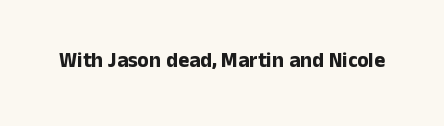
Q: Is the text bold? A: Yes.
Q: Is the text italic (slanted)? A: No, it is upright.
Q: Is the text underlined? A: No.
Q: Is the spacing between letters normal or unusually wide? A: Normal.
